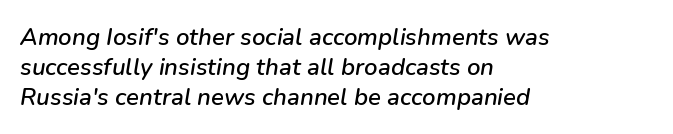
The image shows 24 px text type, italic (leaning right); set left-aligned, line spacing 1.24x, normal letter spacing, not underlined.
